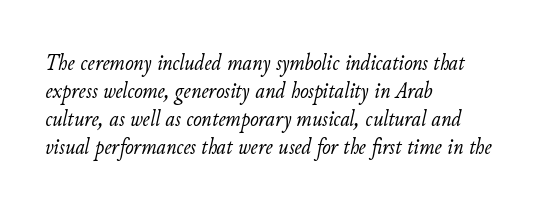
Q: Is the text bold? A: No.
Q: Is the text italic (slanted)? A: Yes, it leans right by about 11 degrees.
Q: Is the text underlined? A: No.
Q: How is the paragraph aligned? A: Left-aligned.
Q: Is the spacing between letters normal or unusually wide? A: Normal.
